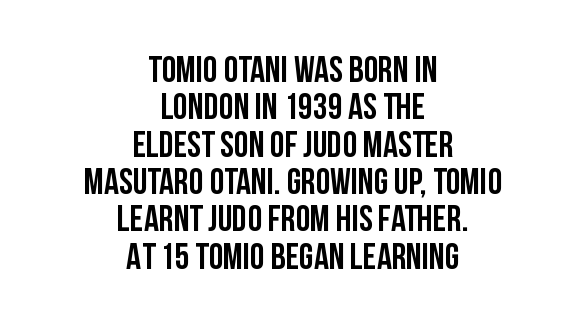
Q: Is the text italic (slanted)? A: No, it is upright.
Q: Is the typeface a serif or a sans-serif typeface? A: Sans-serif.
Q: Is the text underlined? A: No.
Q: How is the paragraph aligned? A: Centered.
Q: Is the spacing between letters normal or unusually wide? A: Normal.
Q: Is the spacing between lines tight, normal or loose? A: Tight.
Q: Width (condensed, normal, or wide)? A: Condensed.
Q: Stroke contrast? A: Low.
Q: x-height? A: Large.
Q: Monospaced? A: No.
